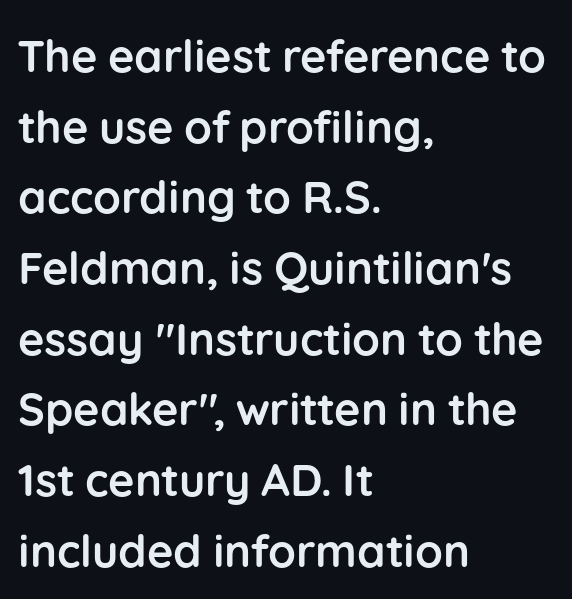
The image shows 45 px semibold sans-serif type, upright; set left-aligned, normal line spacing (1.57x), normal letter spacing, not underlined; low stroke contrast and a medium x-height.
